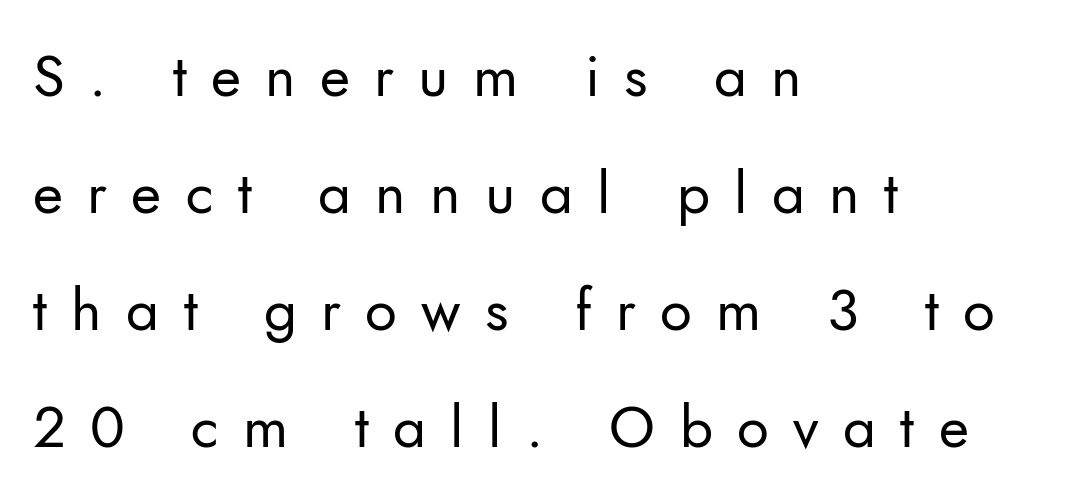
This sample uses a sans-serif face. The area under the type is left untouched. Weight class: somewhere from thin through regular. Substantial extra tracking has been applied to these lines. The ragged edge is on the right, which tells us the setting is flush left.
